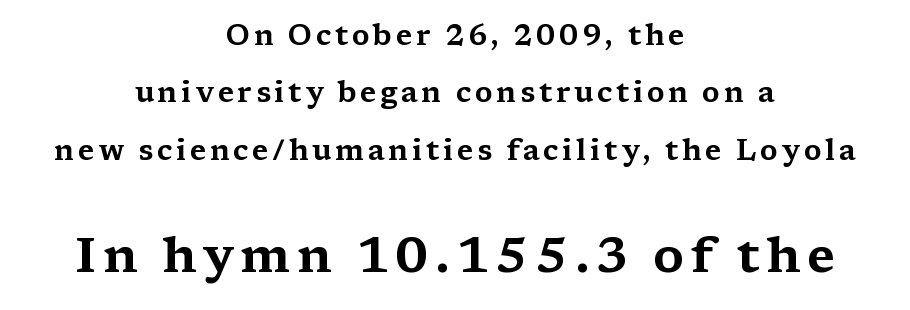
The image shows 50 px wide serif type, upright; set centered, loose line spacing (1.98x), not underlined; the second (bottom) block is 1.72x larger; medium stroke contrast and a medium x-height.
